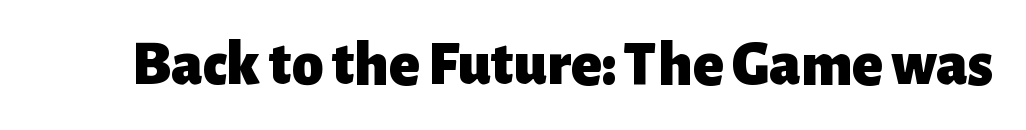
Q: Is the text bold? A: Yes.
Q: Is the text italic (slanted)? A: No, it is upright.
Q: Is the typeface a serif or a sans-serif typeface? A: Sans-serif.
Q: Is the text underlined? A: No.
Q: Is the spacing between letters normal or unusually wide? A: Normal.
Q: Width (condensed, normal, or wide)? A: Normal.
Q: Stroke contrast? A: Low.
Q: x-height? A: Medium.
Q: Monospaced? A: No.
